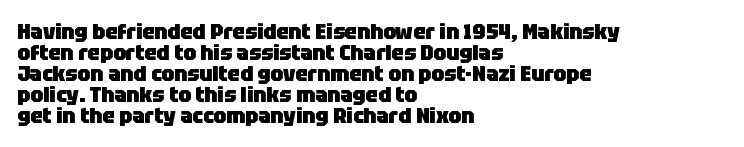
{"italic": "no", "bold": "yes", "underline": "no", "align": "left", "line_spacing": "tight", "line_spacing_ratio": 0.95, "letter_spacing": "normal", "letter_spacing_em": 0.0, "glyph_px": 22}
